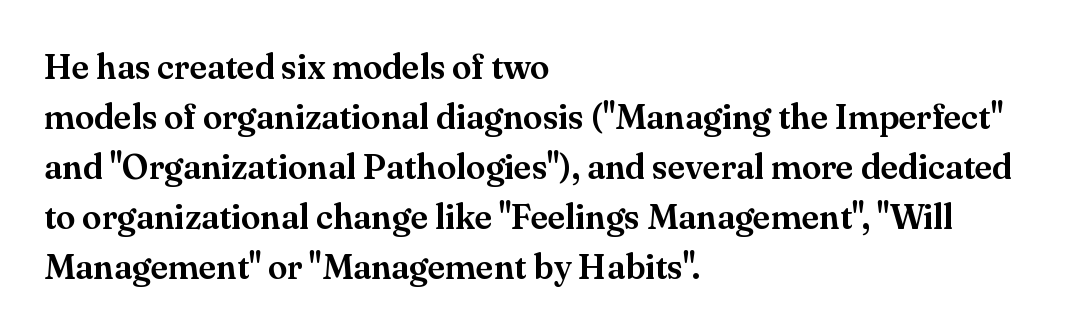
Q: Is the text italic (slanted)? A: No, it is upright.
Q: Is the typeface a serif or a sans-serif typeface? A: Serif.
Q: Is the text underlined? A: No.
Q: How is the paragraph aligned? A: Left-aligned.
Q: Is the spacing between letters normal or unusually wide? A: Normal.
Q: Is the spacing between lines tight, normal or loose? A: Normal.
Q: Width (condensed, normal, or wide)? A: Normal.
Q: Stroke contrast? A: Medium.
Q: x-height? A: Small.
Q: Monospaced? A: No.
